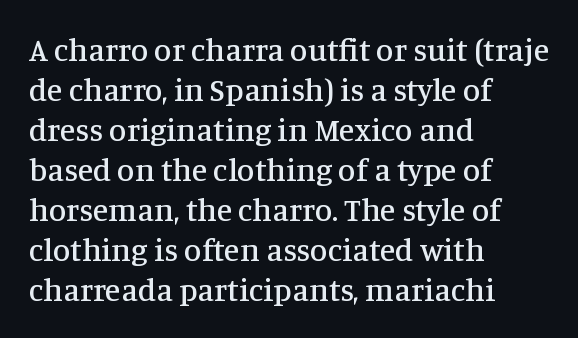
{"serif": "yes", "italic": "no", "width": "normal", "stroke_contrast": "medium", "x_height": "large", "monospaced": "no", "underline": "no", "align": "left", "line_spacing": "normal", "line_spacing_ratio": 1.25, "letter_spacing": "normal", "letter_spacing_em": 0.0, "glyph_px": 32}
